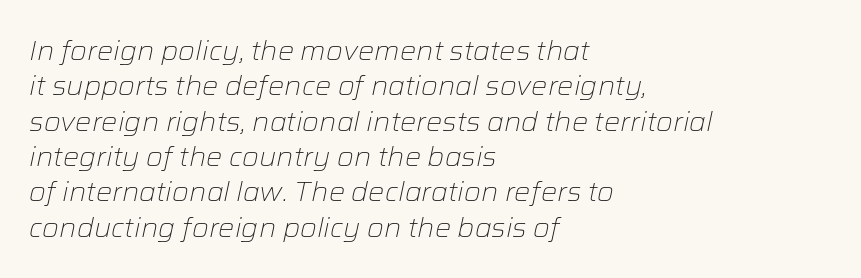
{"italic": "yes", "lean": "right", "slant_degrees": 12, "bold": "no", "underline": "no", "align": "left", "line_spacing": "normal", "line_spacing_ratio": 1.31, "letter_spacing": "normal", "letter_spacing_em": 0.0, "glyph_px": 27}
